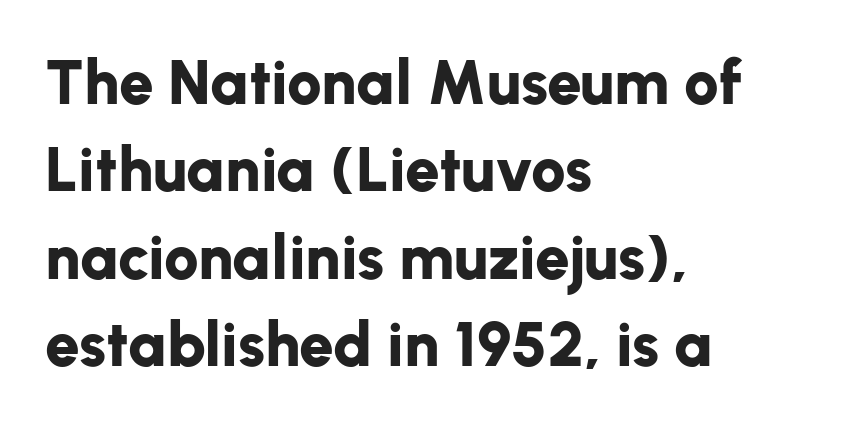
The image shows 62 px bold sans-serif type, upright; set left-aligned, normal line spacing (1.41x), normal letter spacing, not underlined; low stroke contrast and a medium x-height.
